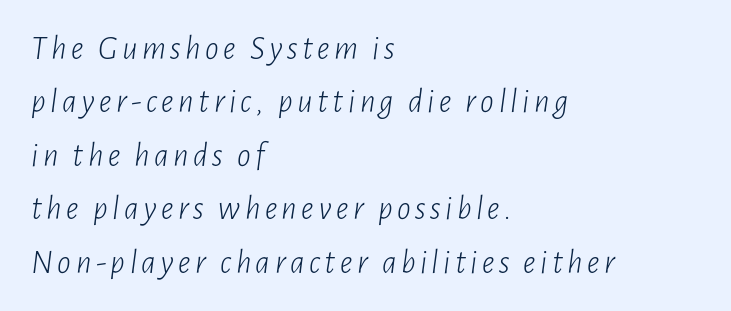
The setting favours the left margin, as ordinary paragraphs usually do. The whole block is typeset with a tilt. Spacing verdict: proportional, widths tailored to each character. Clear beneath every line of the passage. Notice how descenders clear the ascenders below comfortably — that's standard leading. No heavy texture on the line: the type isn't bold.
